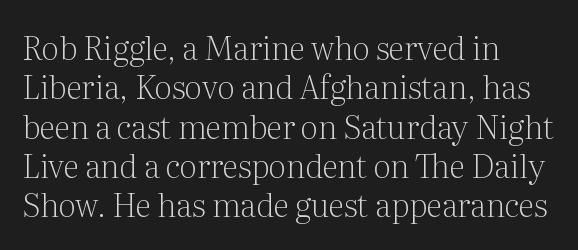
Q: Is the text bold? A: No.
Q: Is the text italic (slanted)? A: No, it is upright.
Q: Is the typeface a serif or a sans-serif typeface? A: Serif.
Q: Is the text underlined? A: No.
Q: How is the paragraph aligned? A: Left-aligned.
Q: Is the spacing between letters normal or unusually wide? A: Normal.
Q: Width (condensed, normal, or wide)? A: Normal.
Q: Stroke contrast? A: Medium.
Q: x-height? A: Medium.
Q: Monospaced? A: No.
